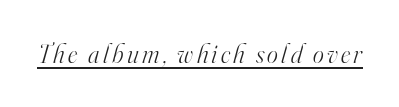
{"italic": "yes", "lean": "right", "slant_degrees": 16, "bold": "no", "underline": "yes", "glyph_px": 26}
